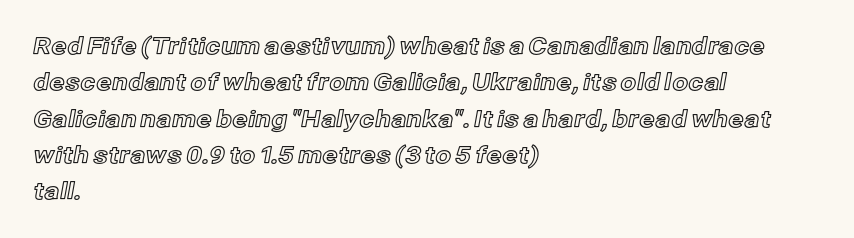
Q: Is the text italic (slanted)? A: Yes.
Q: Is the text underlined? A: No.
Q: How is the paragraph aligned? A: Left-aligned.
Q: Is the spacing between letters normal or unusually wide? A: Normal.
Q: Is the spacing between lines tight, normal or loose? A: Normal.
